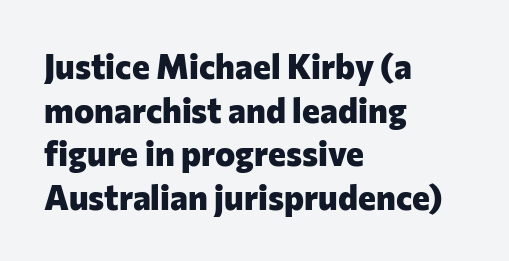
Unlike a traditional serif, this face leaves its strokes unadorned. Visually the block forms a straight wall on the left and a jagged coastline on the right. Caption: standard tracking, unaltered. Successive baselines arrive at the customary interval. Its strokes are broad and dark, the hallmark of bold type.
